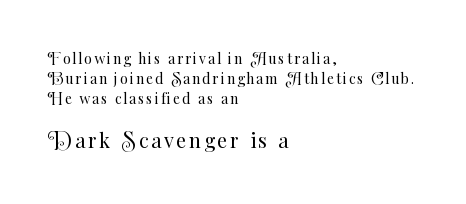
Notice how the stems are strictly vertical — no italics here. The space directly below the letters is spotless. All the whitespace from short lines collects on the right. Unbolded letterforms with no extra heft.
